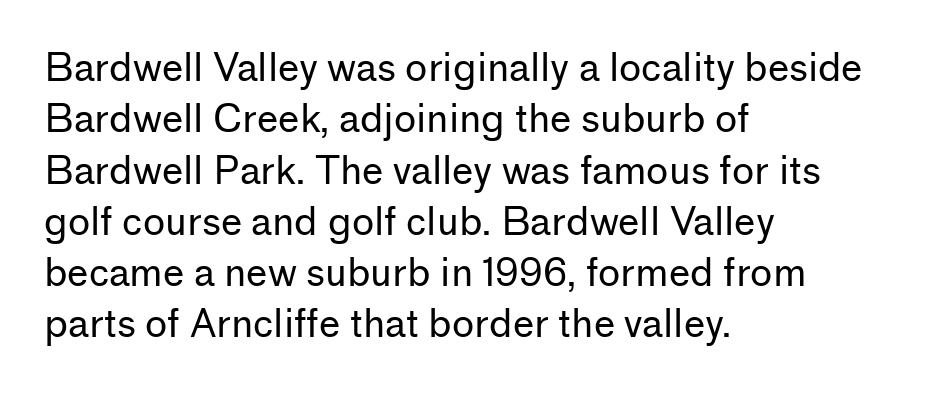
{"serif": "no", "italic": "no", "bold": "no", "weight": "regular", "width": "normal", "stroke_contrast": "low", "x_height": "medium", "monospaced": "no", "underline": "no", "align": "left", "line_spacing": "normal", "line_spacing_ratio": 1.35, "letter_spacing": "normal", "letter_spacing_em": 0.0, "glyph_px": 38}
